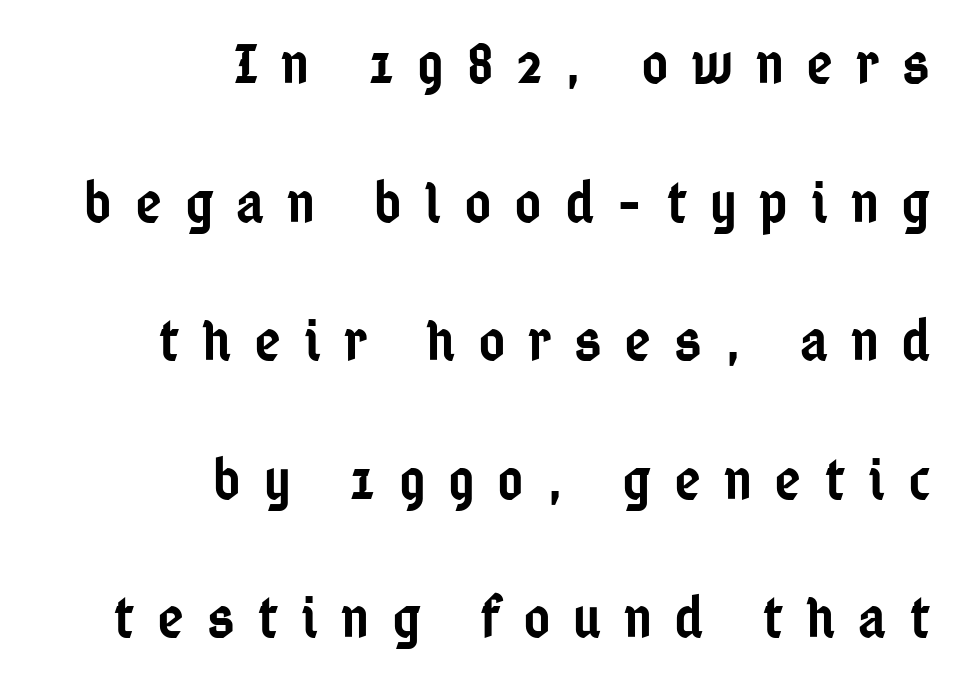
Q: Is the text bold? A: Semi-bold.
Q: Is the text italic (slanted)? A: No, it is upright.
Q: Is the typeface a serif or a sans-serif typeface? A: Sans-serif.
Q: Is the text underlined? A: No.
Q: How is the paragraph aligned? A: Right-aligned.
Q: Is the spacing between letters normal or unusually wide? A: Unusually wide.
Q: Is the spacing between lines tight, normal or loose? A: Loose.
Q: Width (condensed, normal, or wide)? A: Condensed.
Q: Stroke contrast? A: Low.
Q: x-height? A: Medium.
Q: Monospaced? A: No.
